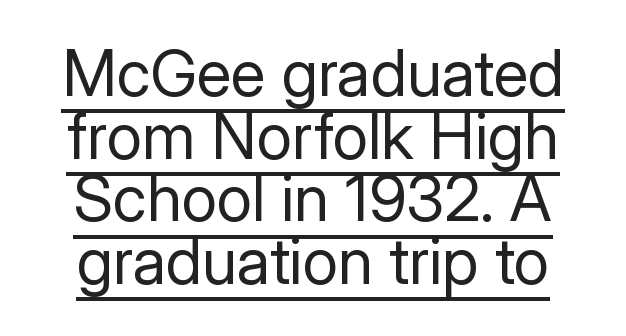
Vertically, the passage feels compressed, each row crowding the next. Letter spacing: default. These lines are composed in type without serifs. These glyphs show unthickened strokes, regular width or finer.
